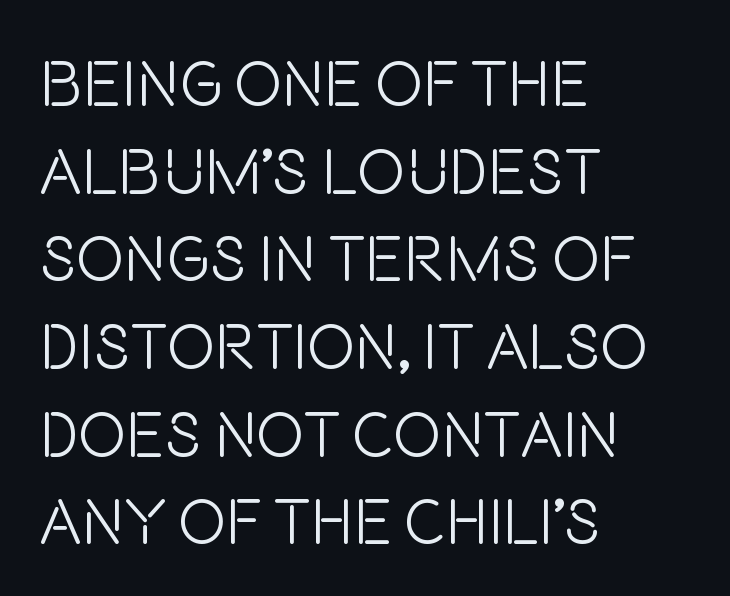
The glyphs in this specimen are sans serif. A bare baseline throughout the passage. The face used here is proportionally spaced, like ordinary book or web type. A light-to-regular cut is what we see here. Each new line begins a customary step beneath the previous one. Layout note: lines flush left.
